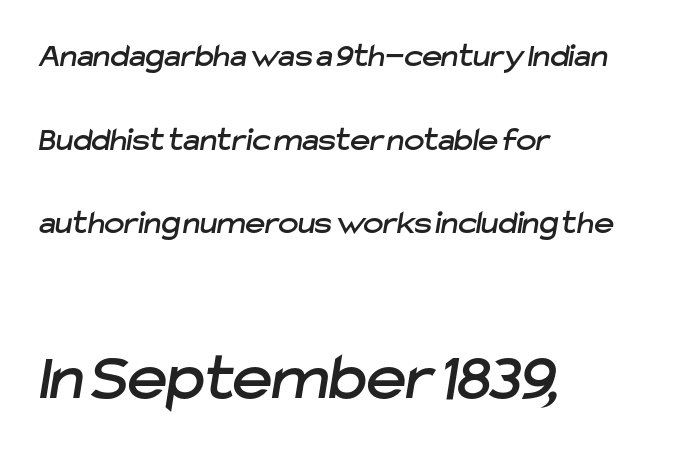
Q: Is the typeface a serif or a sans-serif typeface? A: Sans-serif.
Q: Is the text underlined? A: No.
Q: How is the paragraph aligned? A: Left-aligned.
Q: Is the spacing between letters normal or unusually wide? A: Normal.
Q: Is the spacing between lines tight, normal or loose? A: Loose.
Q: Which block of text is set in a larger size, the first (top) or the second (bottom)? A: The second (bottom) one.
Q: Width (condensed, normal, or wide)? A: Normal.
Q: Stroke contrast? A: Low.
Q: x-height? A: Medium.
Q: Monospaced? A: No.
